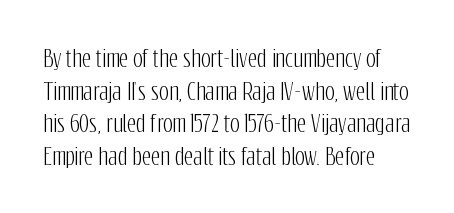
Q: Is the text italic (slanted)? A: No, it is upright.
Q: Is the text underlined? A: No.
Q: Is the spacing between letters normal or unusually wide? A: Normal.
Q: Is the spacing between lines tight, normal or loose? A: Normal.
